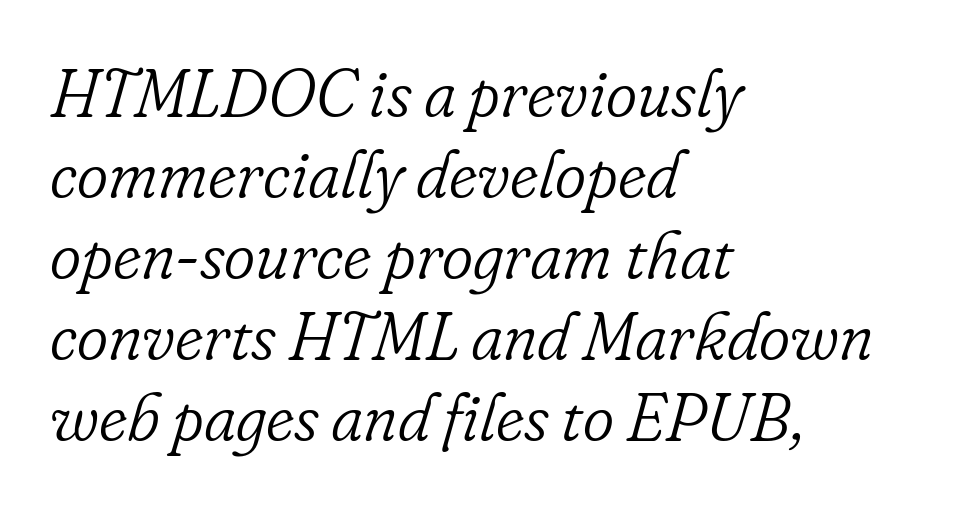
Q: Is the text bold? A: No.
Q: Is the text italic (slanted)? A: Yes, it leans right by about 16 degrees.
Q: Is the typeface a serif or a sans-serif typeface? A: Serif.
Q: Is the text underlined? A: No.
Q: How is the paragraph aligned? A: Left-aligned.
Q: Is the spacing between letters normal or unusually wide? A: Normal.
Q: Width (condensed, normal, or wide)? A: Normal.
Q: Stroke contrast? A: Low.
Q: x-height? A: Small.
Q: Monospaced? A: No.
